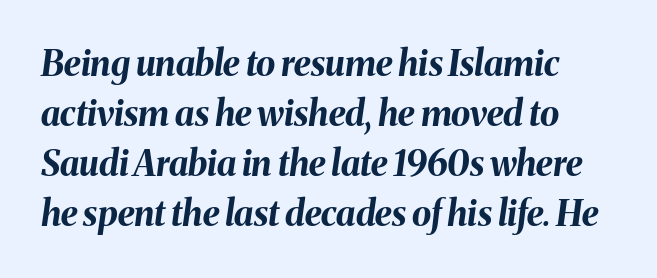
Q: Is the text bold? A: Yes.
Q: Is the text italic (slanted)? A: Yes, it leans right by about 8 degrees.
Q: Is the text underlined? A: No.
Q: Is the spacing between letters normal or unusually wide? A: Normal.
Q: Is the spacing between lines tight, normal or loose? A: Normal.
Q: Width (condensed, normal, or wide)? A: Normal.
Q: Stroke contrast? A: Medium.
Q: x-height? A: Medium.
Q: Monospaced? A: No.
